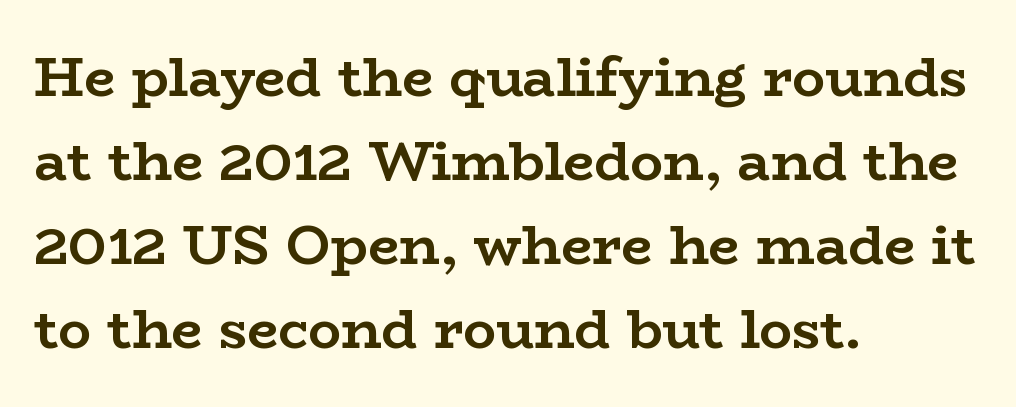
Q: Is the text bold? A: Yes.
Q: Is the text italic (slanted)? A: No, it is upright.
Q: Is the typeface a serif or a sans-serif typeface? A: Serif.
Q: Is the text underlined? A: No.
Q: How is the paragraph aligned? A: Left-aligned.
Q: Is the spacing between letters normal or unusually wide? A: Normal.
Q: Is the spacing between lines tight, normal or loose? A: Normal.
Q: Width (condensed, normal, or wide)? A: Wide.
Q: Stroke contrast? A: Low.
Q: x-height? A: Medium.
Q: Monospaced? A: No.
